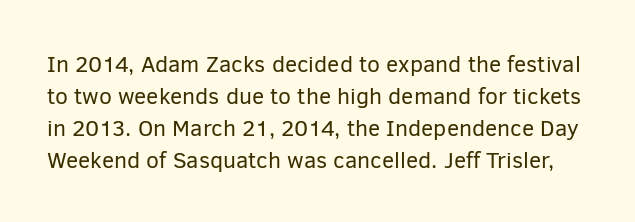
{"italic": "no", "bold": "no", "underline": "no", "line_spacing": "normal", "line_spacing_ratio": 1.39, "letter_spacing": "normal", "letter_spacing_em": 0.0, "glyph_px": 23}
